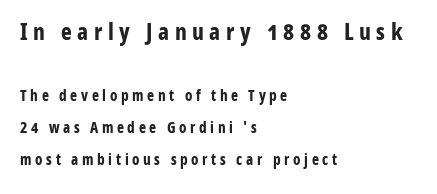
Larger block? The one above; the one below is distinctly smaller. What stands out about the letter spacing? Its width — letters are far apart. The lettering holds an erect, upright posture throughout. Plain, unruled lines of type. Whoever set this chose breathing room over compactness in the vertical rhythm. A full-strength bold gives these letters their thick strokes.
